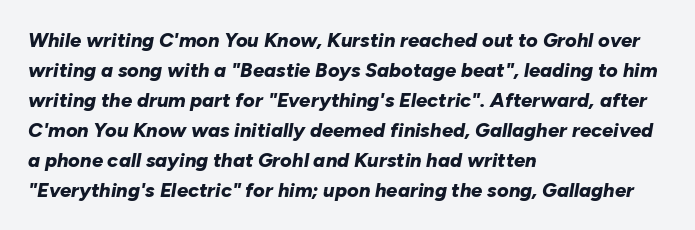
{"italic": "yes", "lean": "right", "slant_degrees": 10, "bold": "yes", "underline": "no", "align": "left", "line_spacing": "normal", "line_spacing_ratio": 1.5, "letter_spacing": "normal", "letter_spacing_em": 0.0, "glyph_px": 20}
